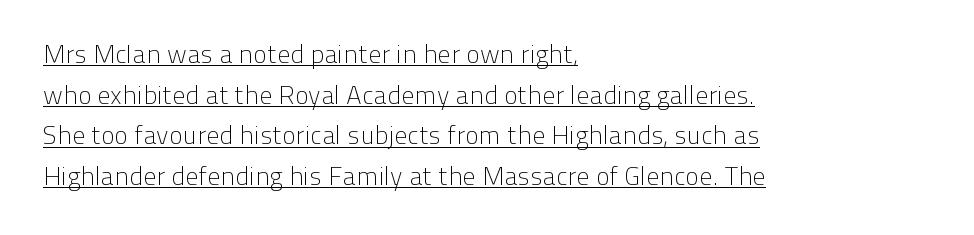
{"italic": "no", "bold": "no", "underline": "yes", "align": "left", "line_spacing": "normal", "line_spacing_ratio": 1.56, "letter_spacing": "normal", "letter_spacing_em": 0.0, "glyph_px": 26}
